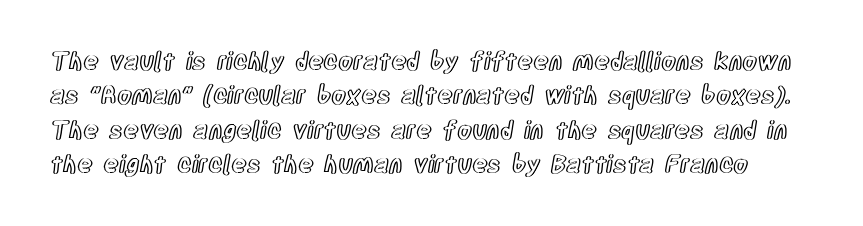
{"underline": "no", "line_spacing": "normal", "line_spacing_ratio": 1.43, "letter_spacing": "normal", "letter_spacing_em": 0.0, "glyph_px": 24}
